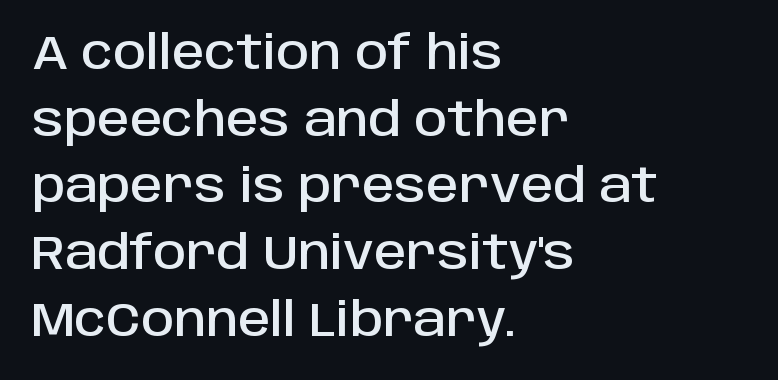
{"serif": "no", "italic": "no", "width": "normal", "stroke_contrast": "low", "x_height": "large", "monospaced": "no", "underline": "no", "align": "left", "line_spacing": "normal", "line_spacing_ratio": 1.45, "letter_spacing": "normal", "letter_spacing_em": 0.0, "glyph_px": 46}
